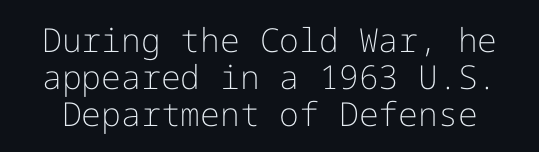
{"serif": "no", "italic": "no", "bold": "no", "weight": "light", "width": "normal", "stroke_contrast": "low", "x_height": "medium", "underline": "no", "line_spacing": "tight", "line_spacing_ratio": 1.12, "letter_spacing": "normal", "letter_spacing_em": 0.0, "glyph_px": 33}
